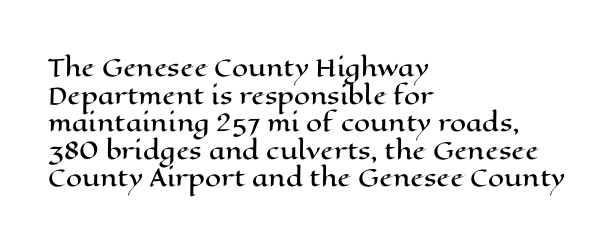
{"italic": "no", "underline": "no", "align": "left", "line_spacing_ratio": 1.2, "letter_spacing": "normal", "letter_spacing_em": 0.0, "glyph_px": 23}
